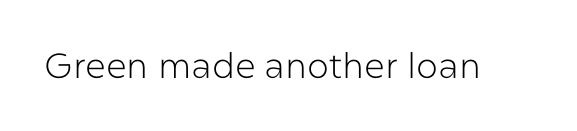
{"serif": "no", "italic": "no", "bold": "no", "weight": "light", "width": "normal", "stroke_contrast": "low", "x_height": "medium", "monospaced": "no", "underline": "no", "letter_spacing": "normal", "letter_spacing_em": 0.0, "glyph_px": 35}
